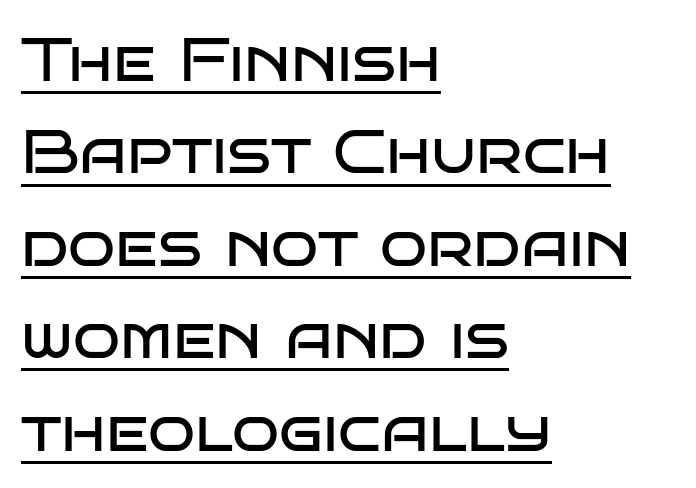
Q: Is the text bold? A: No.
Q: Is the text italic (slanted)? A: No, it is upright.
Q: Is the typeface a serif or a sans-serif typeface? A: Sans-serif.
Q: Is the text underlined? A: Yes.
Q: How is the paragraph aligned? A: Left-aligned.
Q: Is the spacing between letters normal or unusually wide? A: Normal.
Q: Is the spacing between lines tight, normal or loose? A: Normal.
Q: Width (condensed, normal, or wide)? A: Wide.
Q: Stroke contrast? A: Low.
Q: x-height? A: Large.
Q: Monospaced? A: No.
